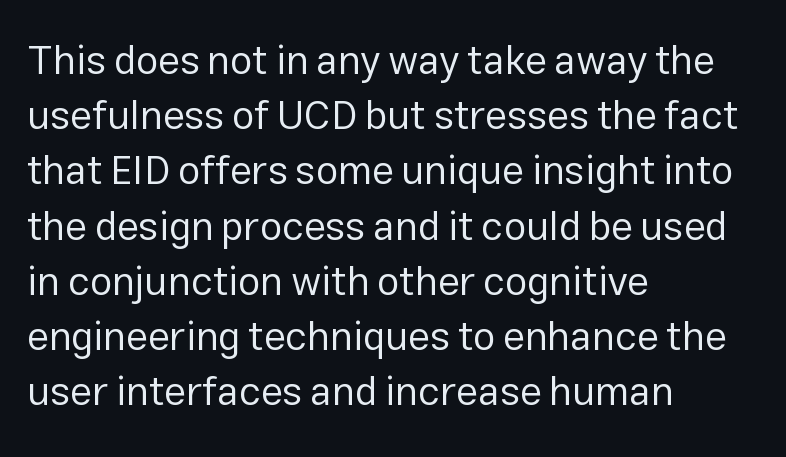
The image shows 40 px regular-weight sans-serif type, upright; set left-aligned, normal line spacing (1.38x), normal letter spacing, not underlined; low stroke contrast and a medium x-height.
